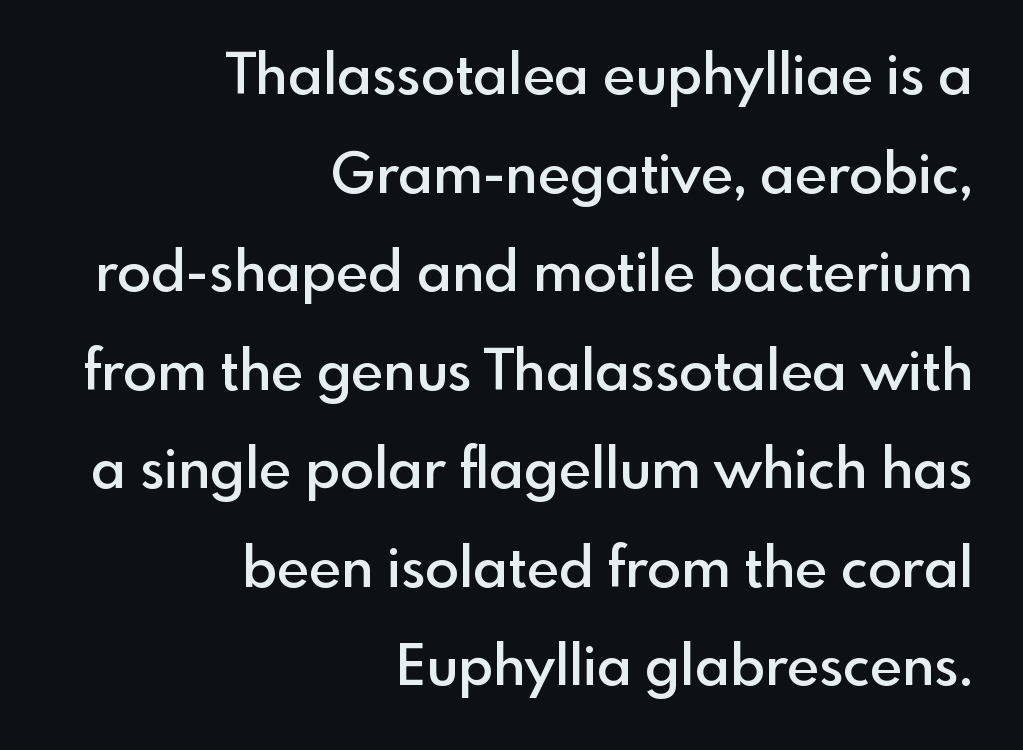
Q: Is the text bold? A: Semi-bold.
Q: Is the text italic (slanted)? A: No, it is upright.
Q: Is the typeface a serif or a sans-serif typeface? A: Sans-serif.
Q: Is the text underlined? A: No.
Q: How is the paragraph aligned? A: Right-aligned.
Q: Is the spacing between letters normal or unusually wide? A: Normal.
Q: Width (condensed, normal, or wide)? A: Normal.
Q: x-height? A: Small.
Q: Monospaced? A: No.
